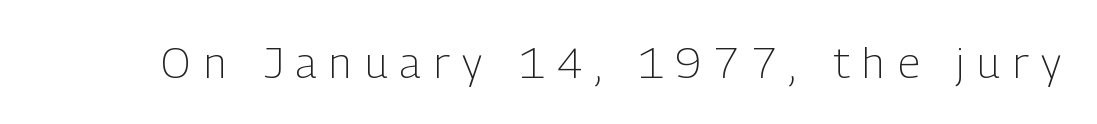
{"serif": "no", "italic": "no", "bold": "no", "weight": "light", "width": "condensed", "stroke_contrast": "low", "x_height": "medium", "monospaced": "no", "underline": "no", "letter_spacing": "wide", "letter_spacing_em": 0.3, "glyph_px": 43}
